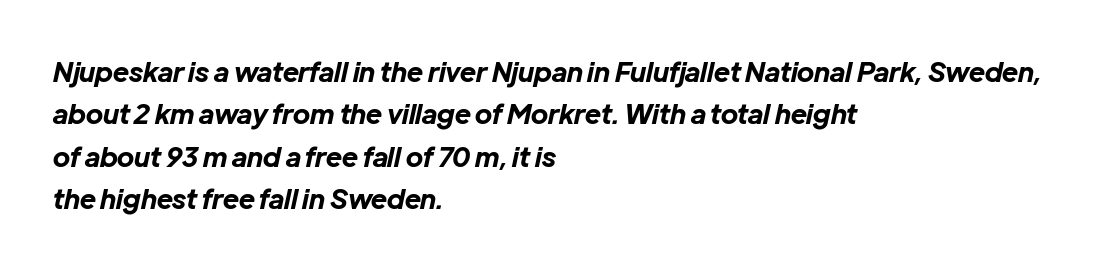
The image shows 27 px bold type, italic (leaning right); set left-aligned, normal line spacing (1.57x), normal letter spacing, not underlined.
